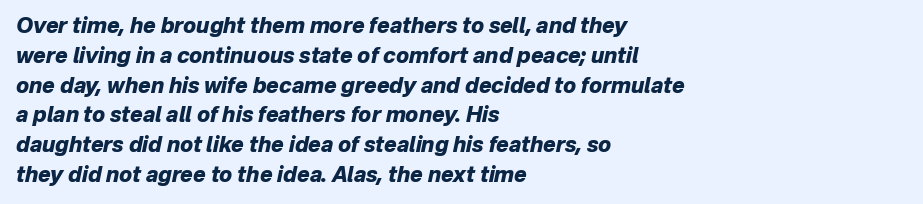
{"italic": "yes", "lean": "right", "slant_degrees": 12, "bold": "yes", "underline": "no", "align": "left", "line_spacing": "normal", "line_spacing_ratio": 1.42, "letter_spacing": "normal", "letter_spacing_em": 0.0, "glyph_px": 21}
